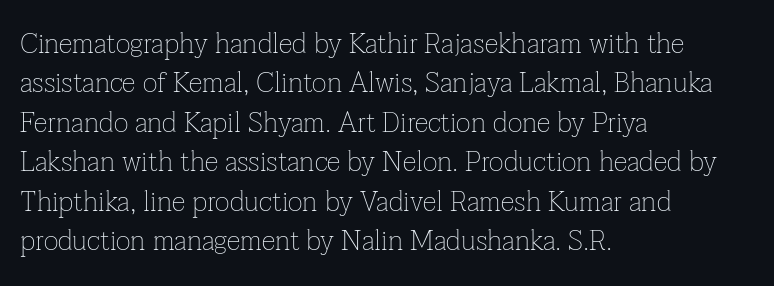
{"serif": "yes", "italic": "no", "bold": "no", "weight": "thin", "width": "normal", "stroke_contrast": "low", "x_height": "medium", "monospaced": "no", "underline": "no", "align": "left", "line_spacing": "normal", "line_spacing_ratio": 1.41, "letter_spacing": "normal", "letter_spacing_em": 0.0, "glyph_px": 28}
